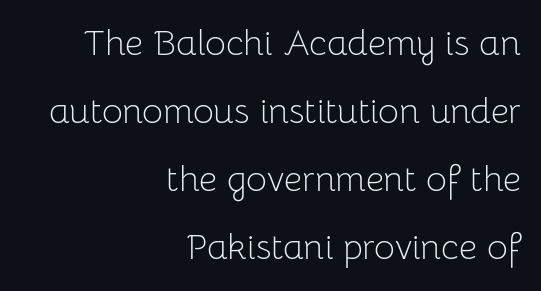
{"serif": "no", "italic": "no", "bold": "no", "weight": "light", "width": "normal", "stroke_contrast": "low", "x_height": "medium", "monospaced": "no", "underline": "no", "align": "right", "line_spacing_ratio": 1.89, "letter_spacing": "normal", "letter_spacing_em": 0.0, "glyph_px": 36}
